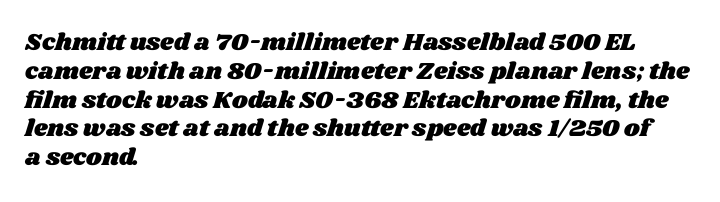
The ragged edge is on the right, which tells us the setting is flush left. Descenders are the only things crossing below the line. Tracking here is standard; glyphs follow each other at the usual distance.
